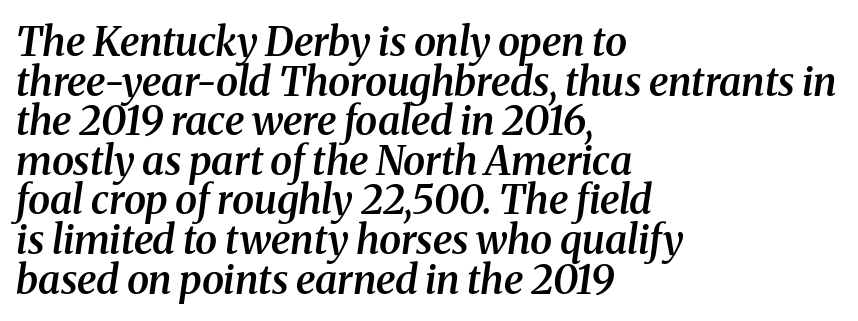
{"serif": "yes", "italic": "yes", "lean": "right", "slant_degrees": 8, "bold": "semi", "weight": "semibold", "width": "normal", "stroke_contrast": "medium", "x_height": "medium", "monospaced": "no", "underline": "no", "align": "left", "line_spacing": "tight", "line_spacing_ratio": 0.99, "letter_spacing": "normal", "letter_spacing_em": 0.0, "glyph_px": 40}
